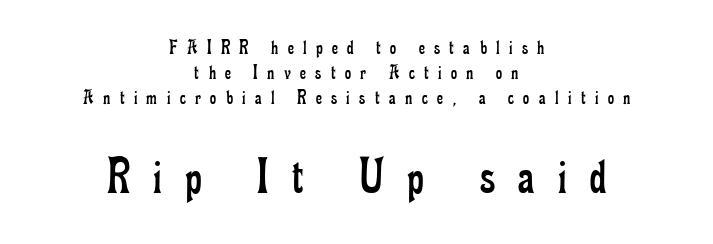
The image shows 52 px regular-weight, condensed serif type, upright; set centered, line spacing 1.18x, unusually wide letter spacing (+0.45 em), not underlined; the second (bottom) block is 2.48x larger; low stroke contrast and a small x-height.
